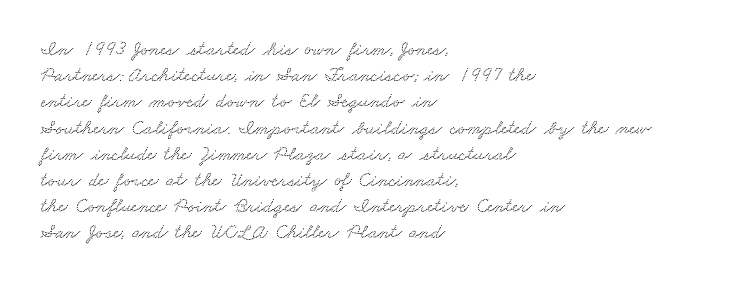
{"underline": "no", "align": "left", "line_spacing": "normal", "line_spacing_ratio": 1.31, "letter_spacing": "normal", "letter_spacing_em": 0.0, "glyph_px": 20}
